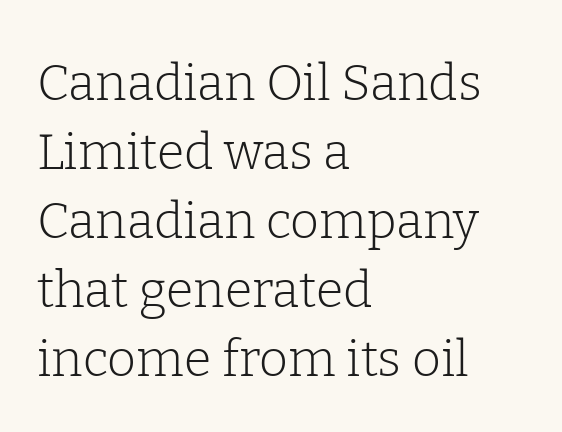
The image shows 50 px light serif type, upright; set left-aligned, normal line spacing (1.38x), normal letter spacing, not underlined; low stroke contrast and a medium x-height.
